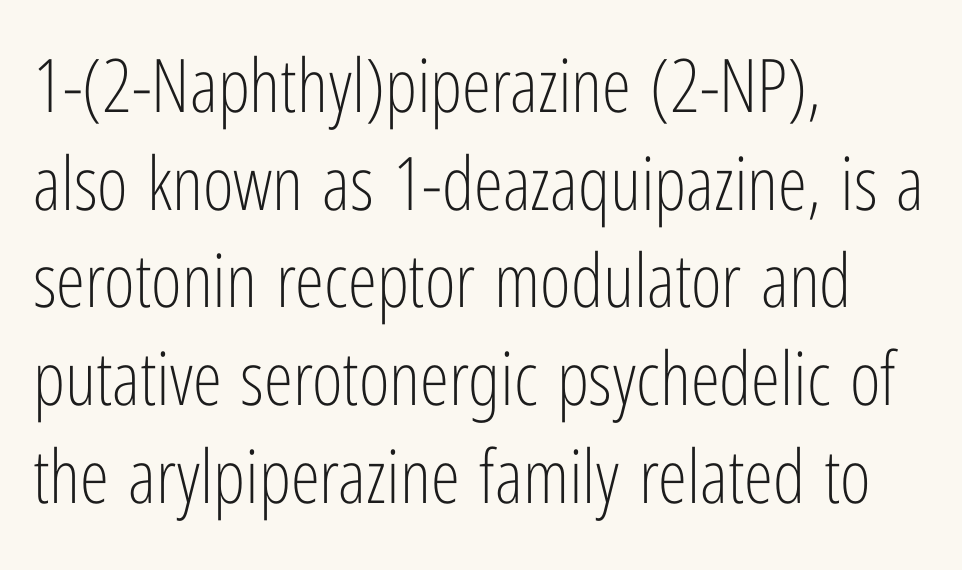
Q: Is the text bold? A: No.
Q: Is the text italic (slanted)? A: No, it is upright.
Q: Is the typeface a serif or a sans-serif typeface? A: Sans-serif.
Q: Is the text underlined? A: No.
Q: How is the paragraph aligned? A: Left-aligned.
Q: Is the spacing between letters normal or unusually wide? A: Normal.
Q: Is the spacing between lines tight, normal or loose? A: Normal.
Q: Width (condensed, normal, or wide)? A: Condensed.
Q: Stroke contrast? A: Low.
Q: x-height? A: Medium.
Q: Monospaced? A: No.
